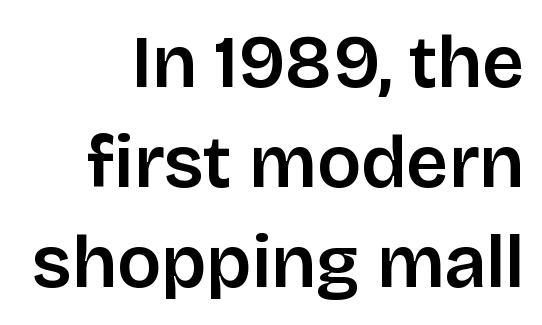
Heft: intermediate — a semibold. These lines stack with their right ends in a neat column. Vertically, the passage feels balanced, rows spaced as you'd expect. Here the designer chose a conventional face with non-uniform glyph widths. The baseline area is clear.
